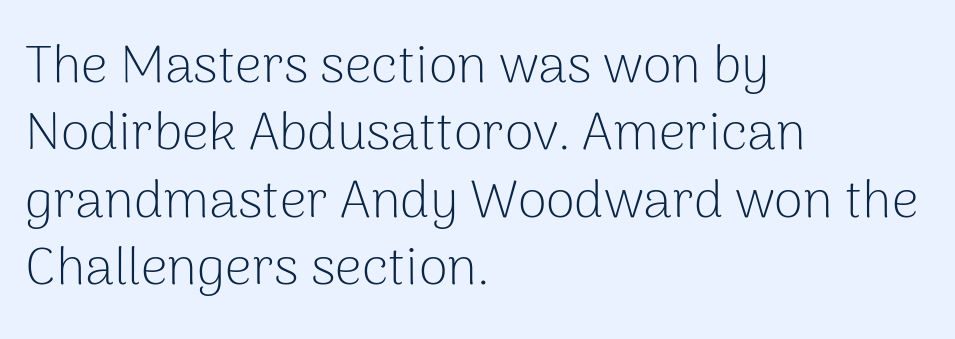
In terms of letterform style, serifs are entirely absent. Bare-footed words on every line. Here the designer chose a conventional face with non-uniform glyph widths. The typesetter chose a ragged-right arrangement here. Summary of vertical rhythm: regular, with standard interline spacing. Posture: straight, roman, zero tilt.
